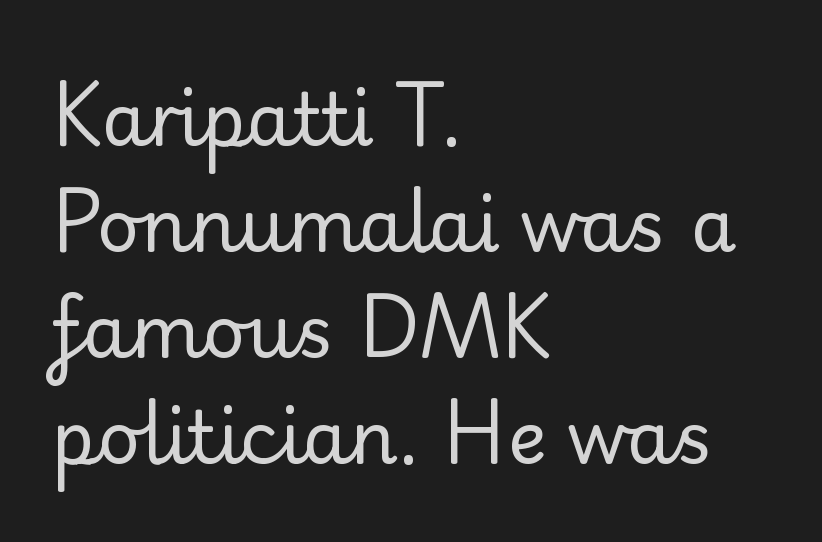
{"serif": "no", "italic": "no", "bold": "no", "weight": "regular", "width": "normal", "stroke_contrast": "low", "x_height": "small", "monospaced": "no", "underline": "no", "align": "left", "line_spacing": "normal", "line_spacing_ratio": 1.45, "letter_spacing": "normal", "letter_spacing_em": 0.0, "glyph_px": 73}
